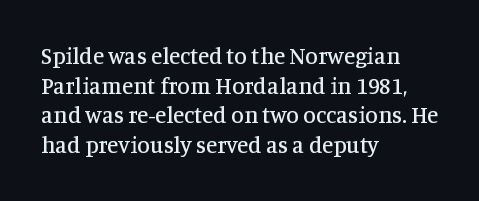
The image shows 23 px text type, upright; set left-aligned, normal line spacing (1.29x), normal letter spacing, not underlined.
